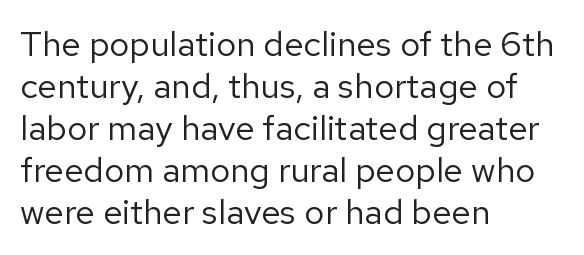
The type family on display is of the sans-serif kind. The type sits square on the baseline with zero lean. Line starts are locked; line ends wander. Heft: none added — not bold. No extra tracking has been applied to these lines. Do the characters align in a grid? No, the font is proportional.
